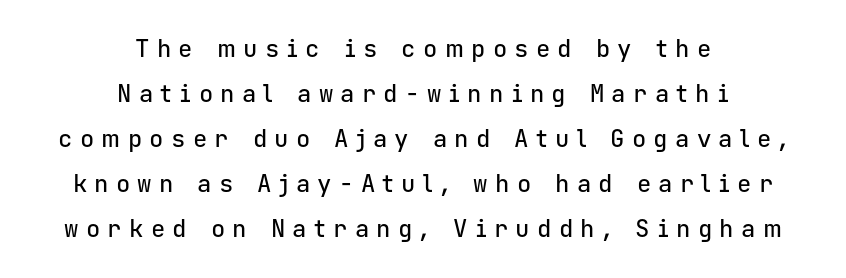
Someone cranked the tracking dial way up on this one. Does the lettering tilt? It doesn't — this is upright. If you folded the block vertically in half, each line would mirror itself in length. No word sits above an underline.
